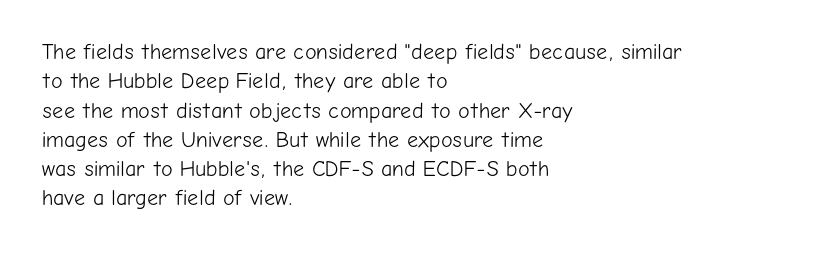
The image shows 22 px text type, upright; set left-aligned, normal line spacing (1.33x), normal letter spacing, not underlined.
